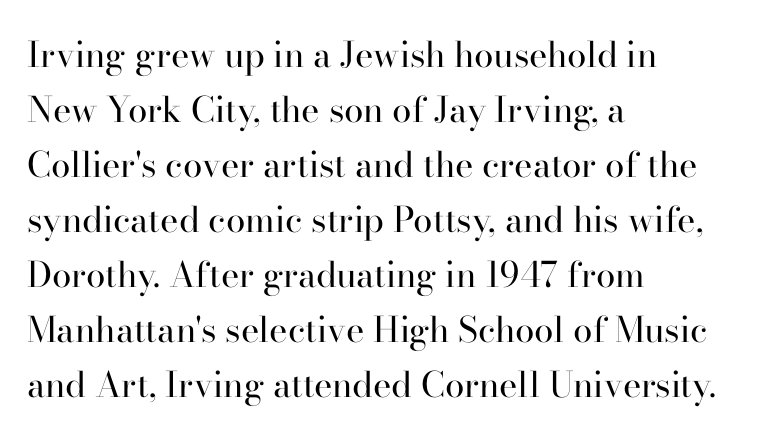
The image shows 35 px regular-weight serif type, upright; set left-aligned, normal line spacing (1.57x), normal letter spacing, not underlined; high stroke contrast and a small x-height.
